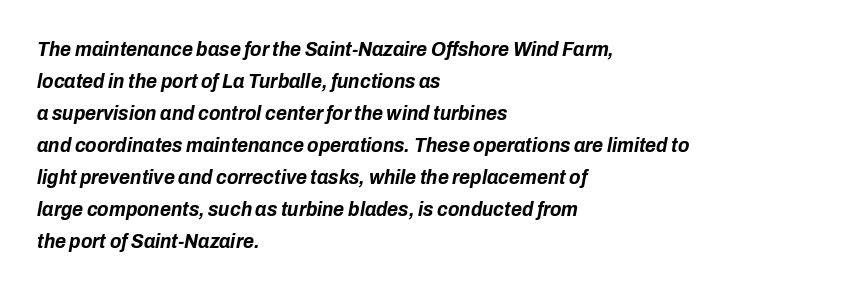
The image shows 21 px bold type, italic (leaning right); set left-aligned, normal line spacing (1.52x), normal letter spacing, not underlined.
